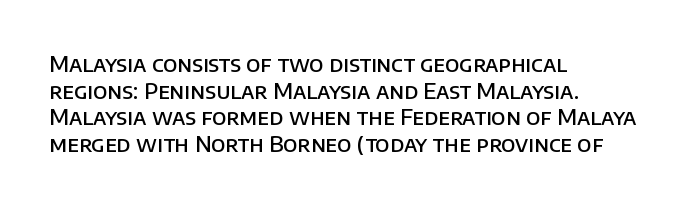
Q: Is the text bold? A: Semi-bold.
Q: Is the text italic (slanted)? A: No, it is upright.
Q: Is the text underlined? A: No.
Q: How is the paragraph aligned? A: Left-aligned.
Q: Is the spacing between letters normal or unusually wide? A: Normal.
